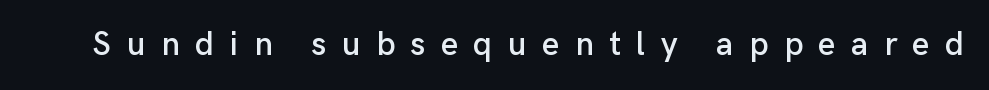
Q: Is the text italic (slanted)? A: No, it is upright.
Q: Is the typeface a serif or a sans-serif typeface? A: Sans-serif.
Q: Is the text underlined? A: No.
Q: Is the spacing between letters normal or unusually wide? A: Unusually wide.
Q: Width (condensed, normal, or wide)? A: Normal.
Q: Stroke contrast? A: Low.
Q: x-height? A: Medium.
Q: Monospaced? A: No.
